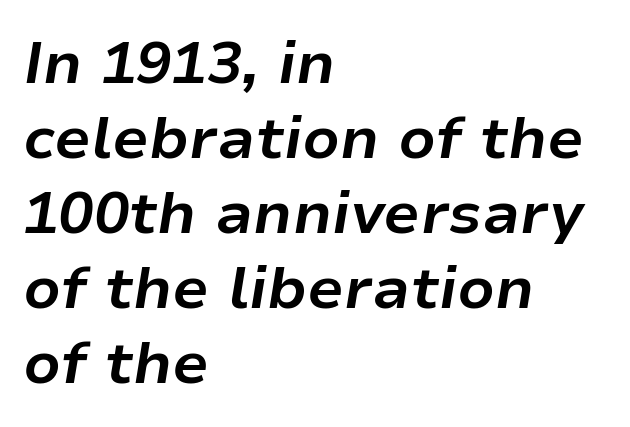
The image shows 59 px bold type, italic (leaning right); set left-aligned, normal line spacing (1.27x), normal letter spacing, not underlined; low stroke contrast and a medium x-height.
